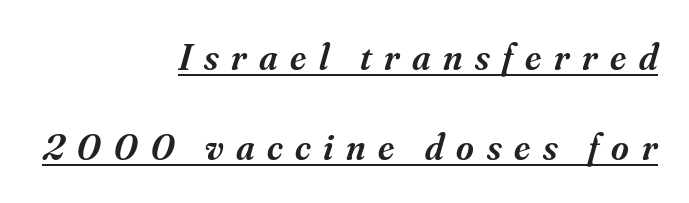
{"serif": "yes", "italic": "yes", "lean": "right", "slant_degrees": 16, "bold": "semi", "weight": "semibold", "width": "normal", "stroke_contrast": "medium", "x_height": "small", "monospaced": "no", "underline": "yes", "align": "right", "line_spacing": "loose", "line_spacing_ratio": 2.37, "letter_spacing": "wide", "letter_spacing_em": 0.33, "glyph_px": 38}
